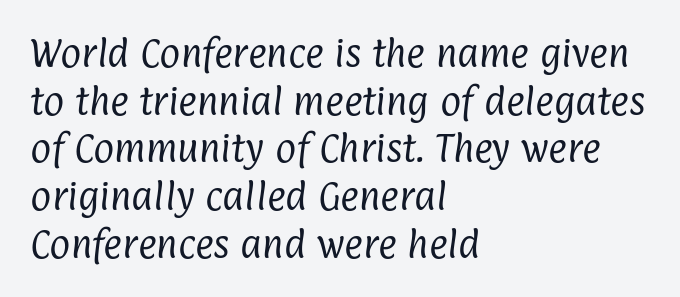
Q: Is the text bold? A: No.
Q: Is the typeface a serif or a sans-serif typeface? A: Sans-serif.
Q: Is the text underlined? A: No.
Q: How is the paragraph aligned? A: Left-aligned.
Q: Is the spacing between letters normal or unusually wide? A: Normal.
Q: Is the spacing between lines tight, normal or loose? A: Normal.
Q: Width (condensed, normal, or wide)? A: Condensed.
Q: Stroke contrast? A: Low.
Q: x-height? A: Medium.
Q: Monospaced? A: No.
